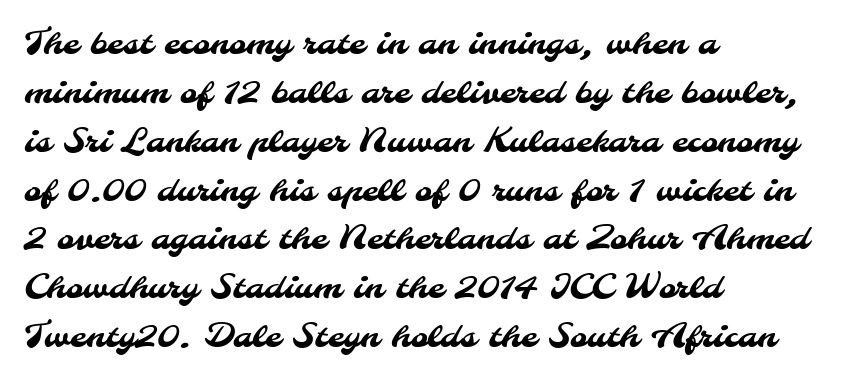
Each letter keeps its own natural width here, so spacing adapts to shape. Horizontal bands of white between lines are of average thickness. The glyphs are unaccompanied by any horizontal stroke below them. A typesetter would call this zero additional tracking.
